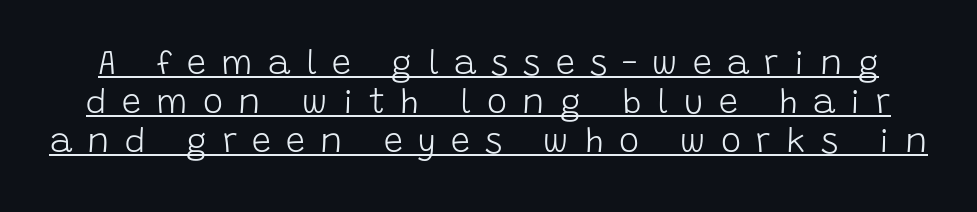
The image shows 34 px light sans-serif type, upright; set tight line spacing (1.15x), unusually wide letter spacing (+0.45 em), underlined; low stroke contrast and a large x-height.
